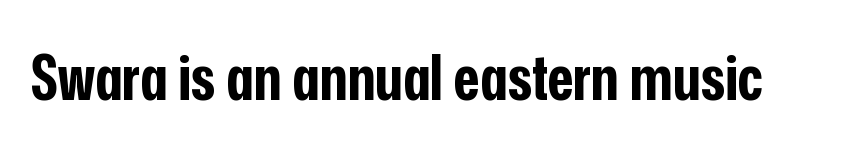
The image shows 63 px bold, condensed sans-serif type, upright; set normal letter spacing, not underlined; low stroke contrast and a medium x-height.
